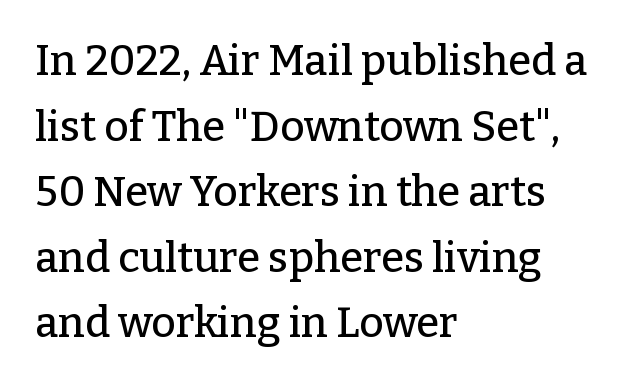
Serif or sans? Serif — the stroke terminals have little feet. Letters rest on an invisible, unmarked baseline. Spacing between characters is what you'd get straight out of the box. The lines sit at an ordinary, default distance from one another.
